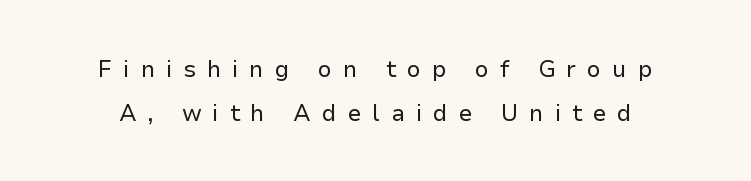
Q: Is the text bold? A: No.
Q: Is the text italic (slanted)? A: No, it is upright.
Q: Is the text underlined? A: No.
Q: Is the spacing between letters normal or unusually wide? A: Unusually wide.
Q: Is the spacing between lines tight, normal or loose? A: Loose.
